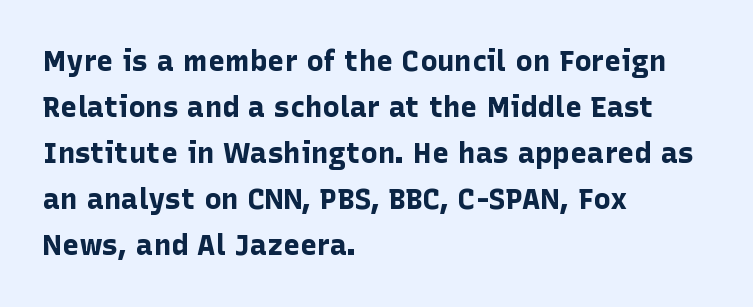
Do the characters align in a grid? No, the font is proportional. Does the type have serifs? No, each stem ends abruptly. Line beginnings align vertically; line endings do not. The letters stand upright; this is a roman face. Spacing between characters is what you'd get straight out of the box. The area under the type is left untouched.
